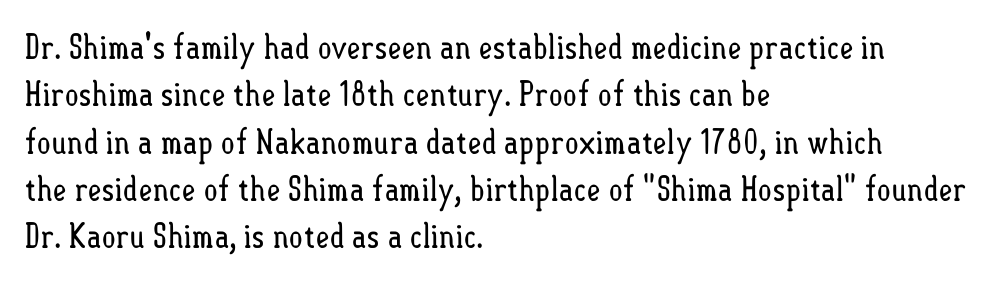
Q: Is the text bold? A: No.
Q: Is the text italic (slanted)? A: No, it is upright.
Q: Is the text underlined? A: No.
Q: How is the paragraph aligned? A: Left-aligned.
Q: Is the spacing between letters normal or unusually wide? A: Normal.
Q: Is the spacing between lines tight, normal or loose? A: Normal.
Q: Width (condensed, normal, or wide)? A: Condensed.
Q: Stroke contrast? A: Low.
Q: x-height? A: Small.
Q: Monospaced? A: No.
